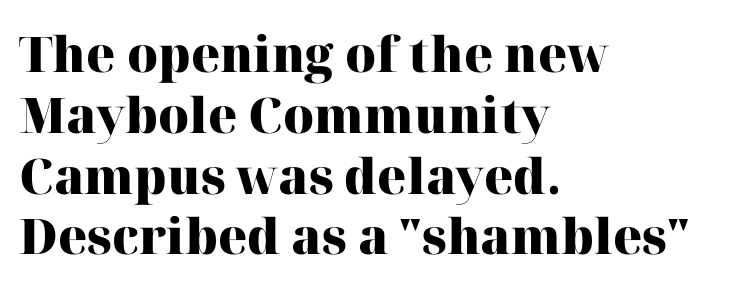
Italic: no, the glyphs are upright roman. Every letter is thick-stroked: bold, no question. The designer went with a serif here, giving each stem small feet. A typesetter would call this zero additional tracking. The rendering uses natural spacing where letterforms have individual widths.
